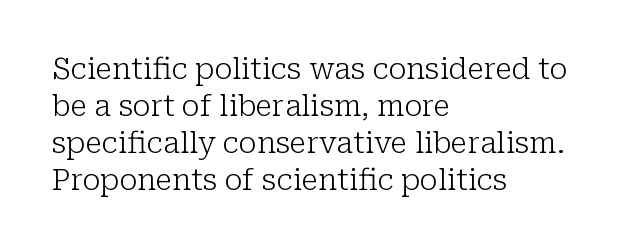
The image shows 29 px light serif type, upright; set left-aligned, normal line spacing (1.28x), normal letter spacing, not underlined; low stroke contrast and a medium x-height.
